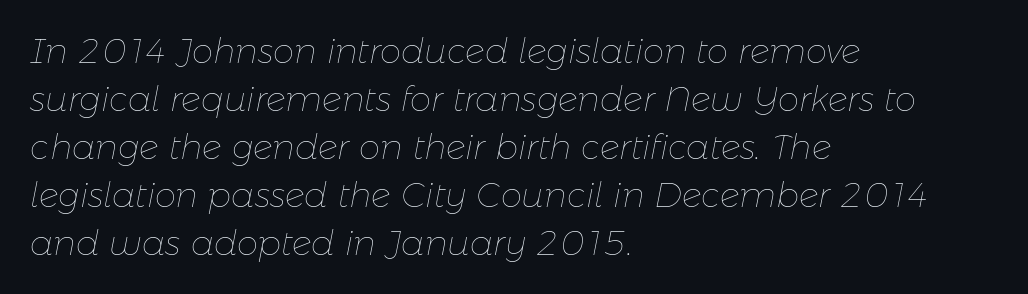
{"italic": "yes", "lean": "right", "slant_degrees": 11, "bold": "no", "weight": "thin", "width": "normal", "stroke_contrast": "low", "x_height": "medium", "monospaced": "no", "underline": "no", "align": "left", "line_spacing": "normal", "line_spacing_ratio": 1.41, "letter_spacing": "normal", "letter_spacing_em": 0.0, "glyph_px": 34}
